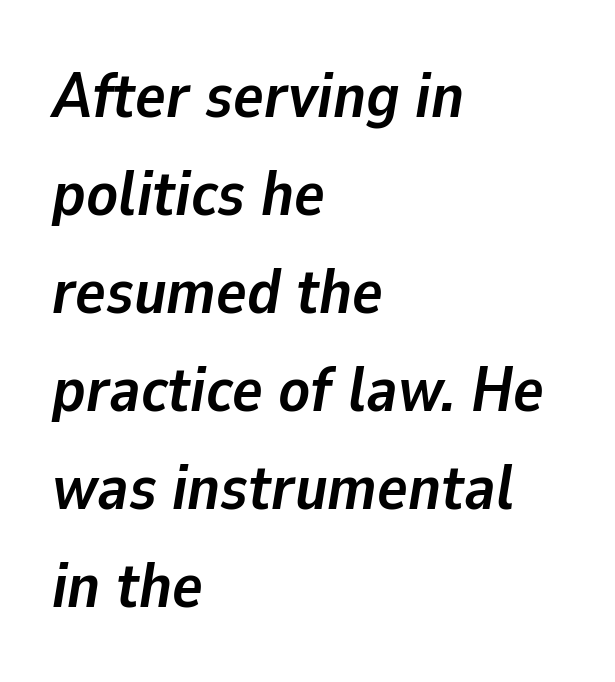
Q: Is the text bold? A: Yes.
Q: Is the text italic (slanted)? A: Yes, it leans right by about 9 degrees.
Q: Is the text underlined? A: No.
Q: How is the paragraph aligned? A: Left-aligned.
Q: Is the spacing between letters normal or unusually wide? A: Normal.
Q: Is the spacing between lines tight, normal or loose? A: Normal.
Q: Width (condensed, normal, or wide)? A: Normal.
Q: Stroke contrast? A: Low.
Q: x-height? A: Medium.
Q: Monospaced? A: No.
